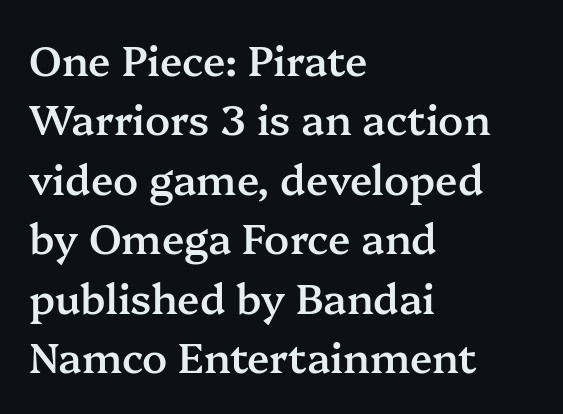
{"serif": "yes", "italic": "no", "bold": "semi", "weight": "semibold", "width": "normal", "stroke_contrast": "medium", "x_height": "medium", "monospaced": "no", "underline": "no", "align": "left", "line_spacing": "normal", "line_spacing_ratio": 1.45, "letter_spacing": "normal", "letter_spacing_em": 0.0, "glyph_px": 41}
